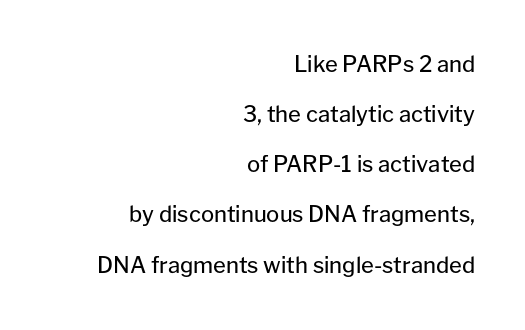
The image shows 22 px text type, upright; set right-aligned, loose line spacing (2.28x), normal letter spacing, not underlined.
